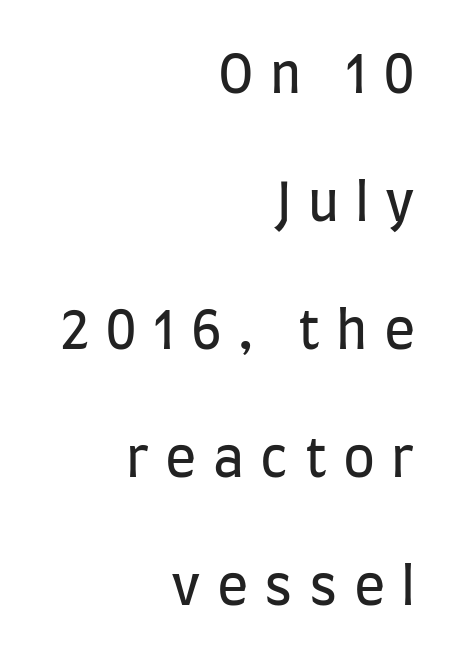
The image shows 52 px regular-weight, condensed sans-serif type, upright; set right-aligned, loose line spacing (2.46x), unusually wide letter spacing (+0.31 em), not underlined; low stroke contrast and a large x-height.
